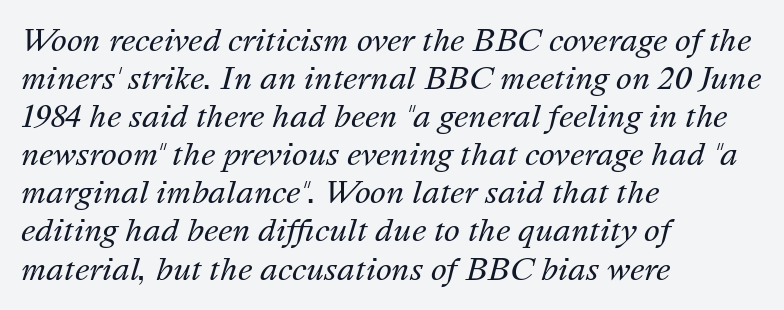
The image shows 30 px regular-weight type, italic (leaning right); set left-aligned, normal line spacing (1.27x), normal letter spacing, not underlined; medium stroke contrast and a medium x-height.
